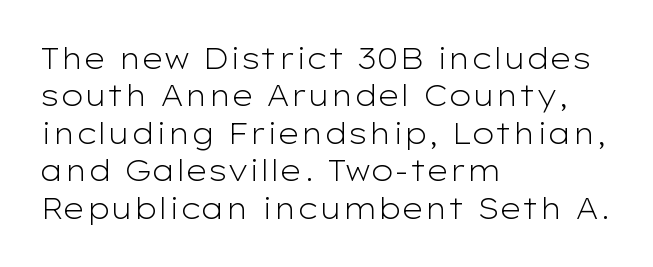
The strokes carry an ordinary text weight at most. Ordinary non-slanted type is in use. Nope, no serifs anywhere on these letters. Reading down the column, the eye jumps a familiar distance to each next line. These lines are rendered in a variable-pitch font. Nobody drew a line under any word here.
